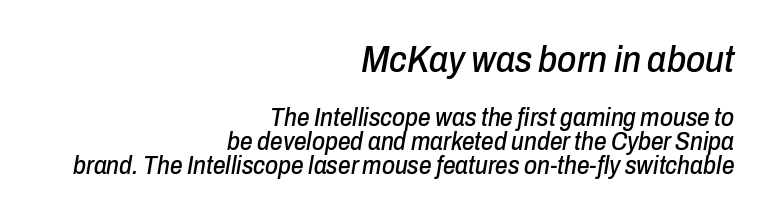
How are the letters spaced? Ordinarily, with no added tracking. The lettering tilts uniformly, giving the passage an italic look. Is this a fixed-width face? No — the glyphs have proportional, varying widths. These lines stack with their right ends in a neat column. The block sitting higher on the canvas is the one with enlarged characters.
